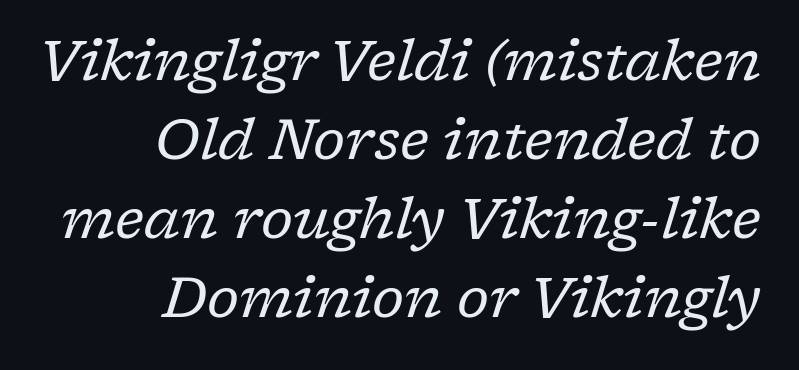
Q: Is the text bold? A: No.
Q: Is the text italic (slanted)? A: Yes, it leans right by about 17 degrees.
Q: Is the typeface a serif or a sans-serif typeface? A: Serif.
Q: Is the text underlined? A: No.
Q: How is the paragraph aligned? A: Right-aligned.
Q: Is the spacing between letters normal or unusually wide? A: Normal.
Q: Is the spacing between lines tight, normal or loose? A: Normal.
Q: Width (condensed, normal, or wide)? A: Normal.
Q: Stroke contrast? A: Low.
Q: x-height? A: Medium.
Q: Monospaced? A: No.
